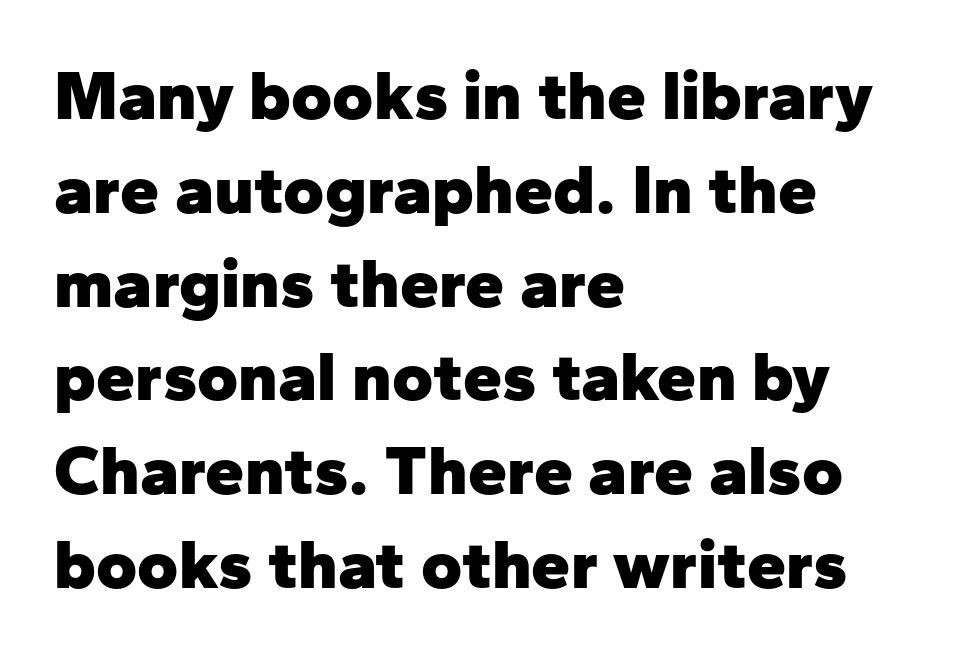
The image shows 70 px heavy sans-serif type, upright; set left-aligned, normal line spacing (1.34x), normal letter spacing, not underlined; low stroke contrast and a medium x-height.
